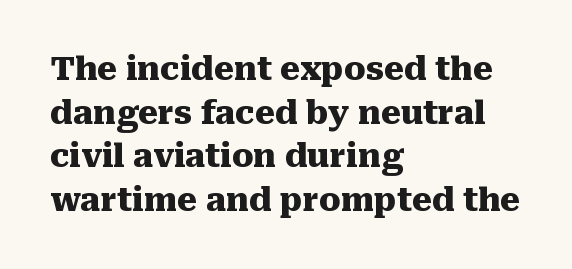
Q: Is the text bold? A: Yes.
Q: Is the text italic (slanted)? A: No, it is upright.
Q: Is the typeface a serif or a sans-serif typeface? A: Serif.
Q: Is the text underlined? A: No.
Q: How is the paragraph aligned? A: Left-aligned.
Q: Is the spacing between letters normal or unusually wide? A: Normal.
Q: Is the spacing between lines tight, normal or loose? A: Normal.
Q: Width (condensed, normal, or wide)? A: Normal.
Q: Stroke contrast? A: Medium.
Q: x-height? A: Medium.
Q: Monospaced? A: No.
